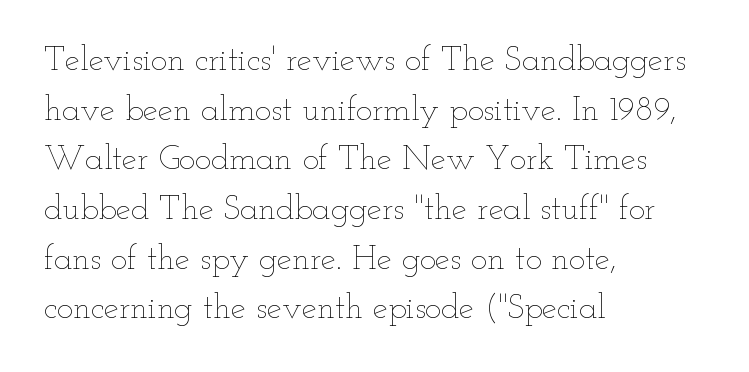
The image shows 34 px thin, wide type, upright; set left-aligned, normal line spacing (1.46x), normal letter spacing, not underlined; low stroke contrast and a small x-height.
